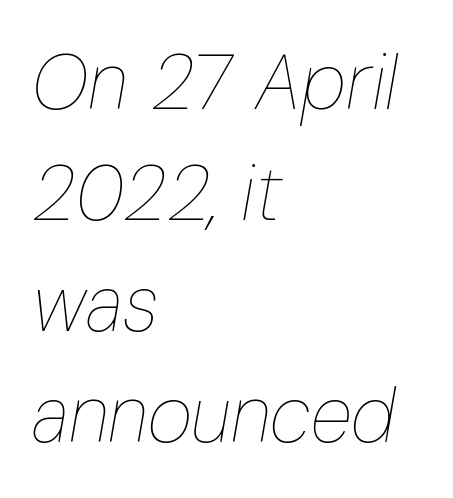
The image shows 77 px thin, condensed type, italic (leaning right); set left-aligned, normal line spacing (1.44x), normal letter spacing, not underlined; low stroke contrast and a medium x-height.
